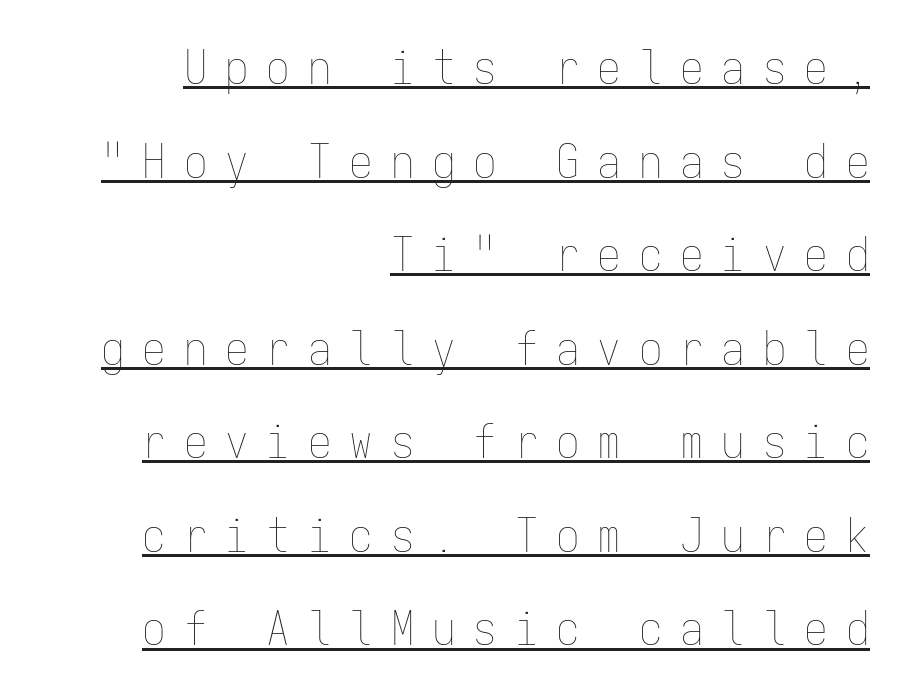
{"italic": "no", "bold": "no", "weight": "thin", "width": "condensed", "stroke_contrast": "low", "x_height": "medium", "monospaced": "yes", "underline": "yes", "align": "right", "line_spacing": "loose", "line_spacing_ratio": 1.99, "letter_spacing": "wide", "letter_spacing_em": 0.38, "glyph_px": 47}
